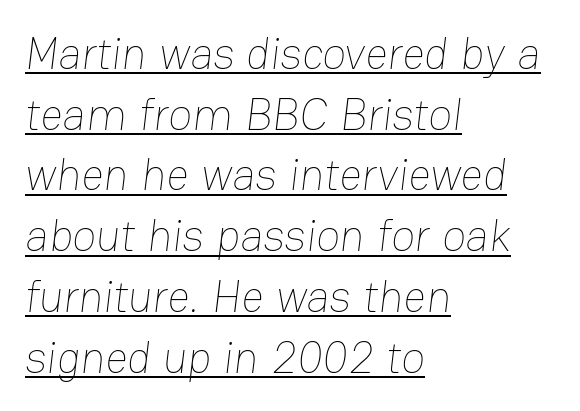
{"bold": "no", "weight": "thin", "width": "normal", "stroke_contrast": "low", "x_height": "medium", "monospaced": "no", "underline": "yes", "align": "left", "line_spacing": "normal", "line_spacing_ratio": 1.38, "letter_spacing": "normal", "letter_spacing_em": 0.0, "glyph_px": 44}
